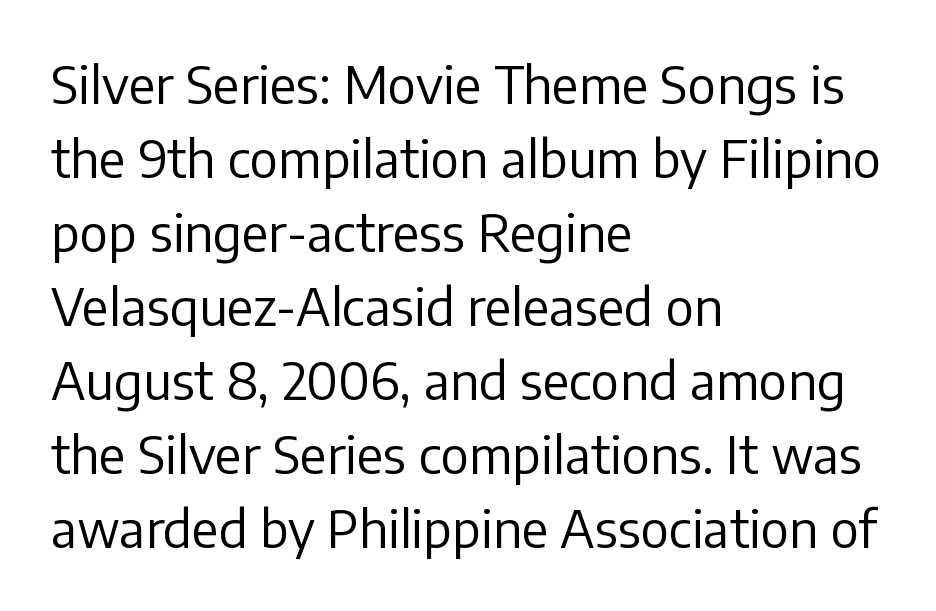
The image shows 51 px regular-weight sans-serif type, upright; set left-aligned, normal line spacing (1.45x), normal letter spacing, not underlined; low stroke contrast and a medium x-height.
